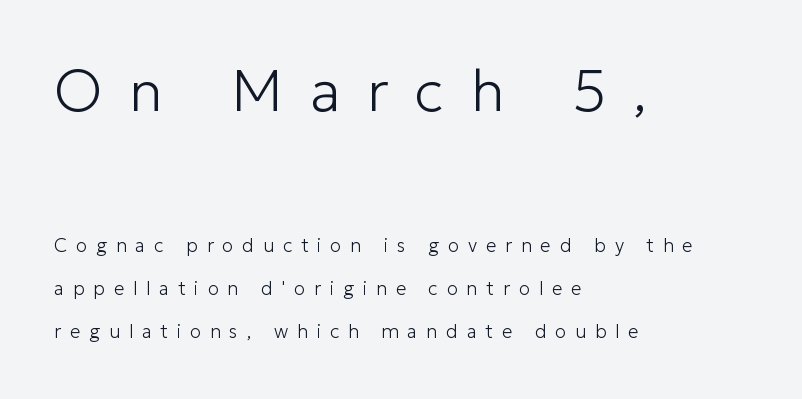
{"serif": "no", "italic": "no", "bold": "no", "weight": "light", "width": "normal", "stroke_contrast": "low", "x_height": "medium", "monospaced": "no", "underline": "no", "align": "left", "line_spacing": "loose", "line_spacing_ratio": 2.28, "letter_spacing": "wide", "letter_spacing_em": 0.46, "larger_block": "first", "size_ratio": 3.05, "glyph_px": 58}
